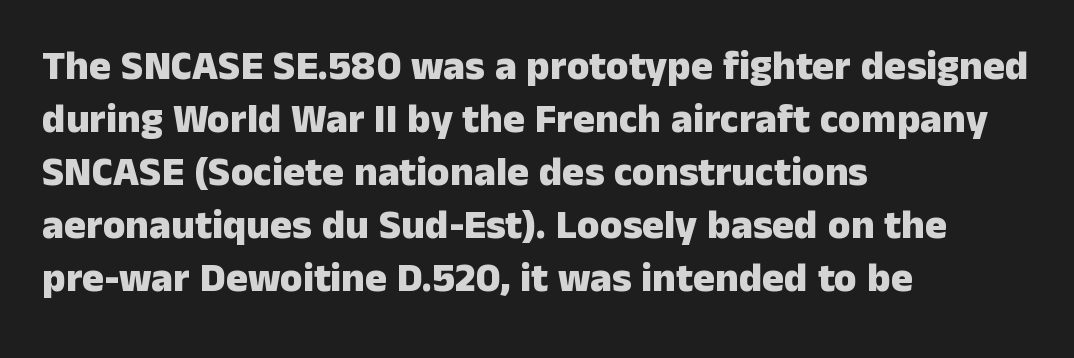
{"serif": "no", "italic": "no", "bold": "yes", "weight": "heavy", "width": "normal", "stroke_contrast": "low", "x_height": "medium", "monospaced": "no", "underline": "no", "align": "left", "line_spacing": "normal", "line_spacing_ratio": 1.29, "letter_spacing": "normal", "letter_spacing_em": 0.0, "glyph_px": 41}
